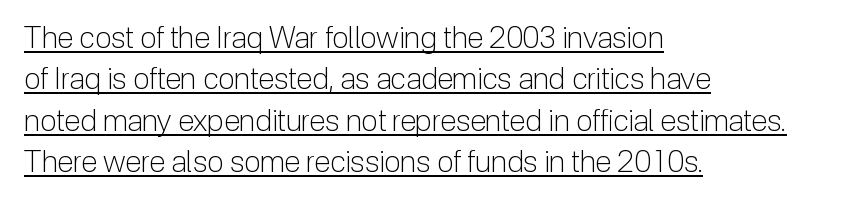
{"serif": "no", "italic": "no", "bold": "no", "weight": "light", "width": "normal", "stroke_contrast": "low", "x_height": "medium", "monospaced": "no", "underline": "yes", "align": "left", "line_spacing": "normal", "line_spacing_ratio": 1.38, "letter_spacing": "normal", "letter_spacing_em": 0.0, "glyph_px": 30}
